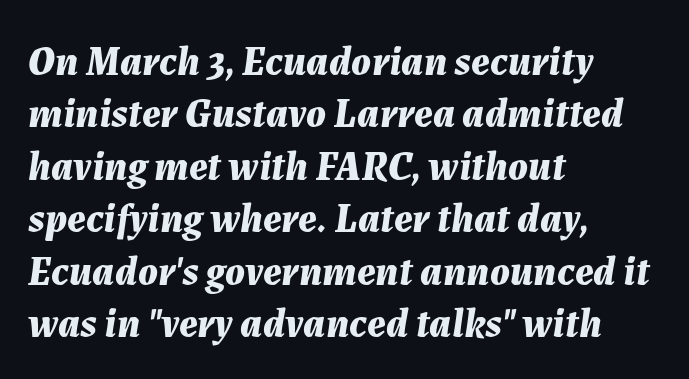
{"italic": "yes", "lean": "right", "slant_degrees": 7, "bold": "yes", "weight": "bold", "width": "normal", "stroke_contrast": "medium", "x_height": "medium", "monospaced": "no", "underline": "no", "align": "left", "line_spacing": "normal", "line_spacing_ratio": 1.28, "letter_spacing": "normal", "letter_spacing_em": 0.0, "glyph_px": 41}
